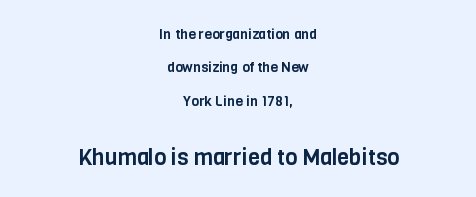
The image shows 22 px text type, upright; set centered, loose line spacing (2.39x), normal letter spacing, not underlined; the second (bottom) block is 1.57x larger.
